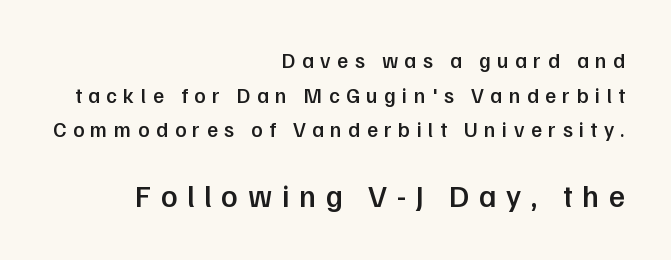
In terms of leading, this rendering sits right in the middle. The type family on display is of the sans-serif kind. The horizontal fit of the characters is loose and conspicuously gappy. The zone under the glyphs is completely vacant. The letters stand straight up with perfectly vertical stems. Here the second block reads like a headline and the first like body copy.
